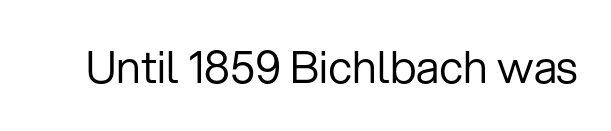
The image shows 45 px regular-weight sans-serif type, upright; set normal letter spacing, not underlined; low stroke contrast and a medium x-height.
